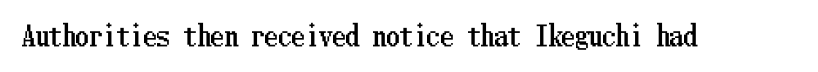
This rendering leaves character spacing at its baseline value. Has an underline been added? It has not. No italicization has been applied; the sample stays upright.
